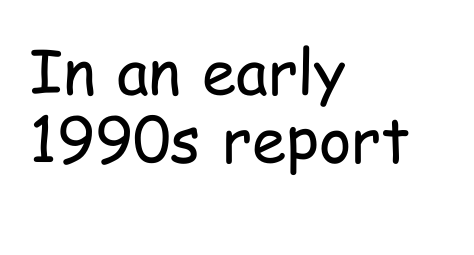
Q: Is the text bold? A: No.
Q: Is the text italic (slanted)? A: No, it is upright.
Q: Is the typeface a serif or a sans-serif typeface? A: Sans-serif.
Q: Is the text underlined? A: No.
Q: How is the paragraph aligned? A: Left-aligned.
Q: Is the spacing between letters normal or unusually wide? A: Normal.
Q: Is the spacing between lines tight, normal or loose? A: Tight.
Q: Width (condensed, normal, or wide)? A: Condensed.
Q: Stroke contrast? A: Low.
Q: x-height? A: Medium.
Q: Monospaced? A: No.
